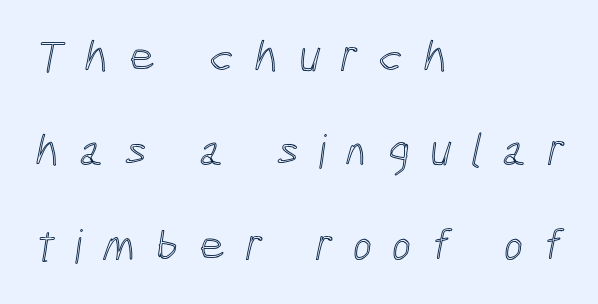
Q: Is the text underlined? A: No.
Q: How is the paragraph aligned? A: Left-aligned.
Q: Is the spacing between letters normal or unusually wide? A: Unusually wide.
Q: Is the spacing between lines tight, normal or loose? A: Loose.
Q: Width (condensed, normal, or wide)? A: Condensed.
Q: x-height? A: Medium.
Q: Monospaced? A: No.
